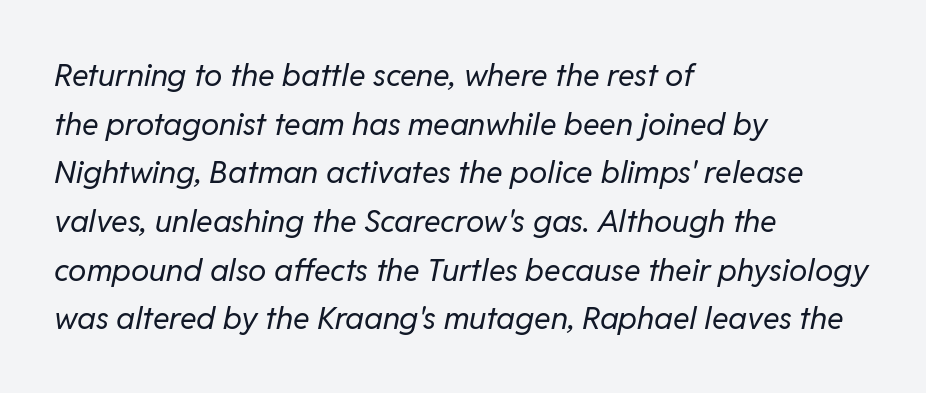
Q: Is the text bold? A: No.
Q: Is the text italic (slanted)? A: Yes, it leans right by about 11 degrees.
Q: Is the text underlined? A: No.
Q: How is the paragraph aligned? A: Left-aligned.
Q: Is the spacing between letters normal or unusually wide? A: Normal.
Q: Is the spacing between lines tight, normal or loose? A: Normal.
Q: Width (condensed, normal, or wide)? A: Normal.
Q: Stroke contrast? A: Low.
Q: x-height? A: Medium.
Q: Monospaced? A: No.
